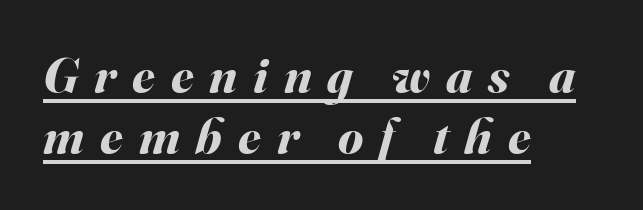
The image shows 51 px bold type, italic (leaning right); set left-aligned, line spacing 1.19x, unusually wide letter spacing (+0.31 em), underlined; medium stroke contrast and a small x-height.
